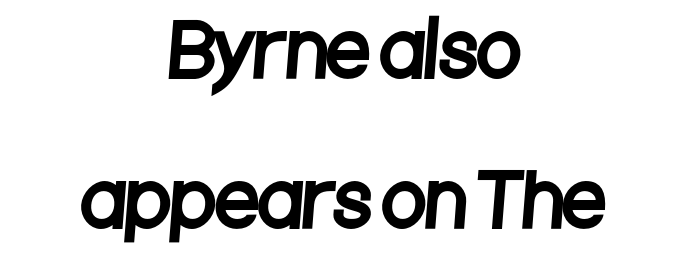
{"serif": "no", "width": "condensed", "stroke_contrast": "low", "x_height": "large", "monospaced": "no", "underline": "no", "align": "center", "line_spacing": "loose", "line_spacing_ratio": 2.08, "letter_spacing": "normal", "letter_spacing_em": 0.0, "glyph_px": 72}
